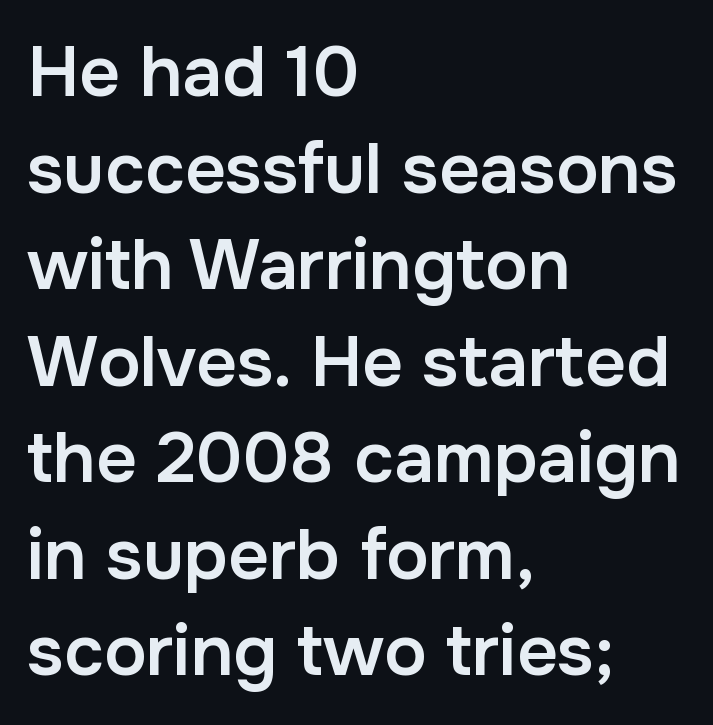
Q: Is the text bold? A: Semi-bold.
Q: Is the text italic (slanted)? A: No, it is upright.
Q: Is the typeface a serif or a sans-serif typeface? A: Sans-serif.
Q: Is the text underlined? A: No.
Q: How is the paragraph aligned? A: Left-aligned.
Q: Is the spacing between letters normal or unusually wide? A: Normal.
Q: Is the spacing between lines tight, normal or loose? A: Normal.
Q: Width (condensed, normal, or wide)? A: Normal.
Q: Stroke contrast? A: Low.
Q: x-height? A: Medium.
Q: Monospaced? A: No.
